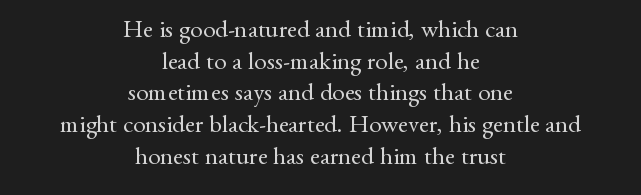
Q: Is the text bold? A: No.
Q: Is the text italic (slanted)? A: No, it is upright.
Q: Is the text underlined? A: No.
Q: How is the paragraph aligned? A: Centered.
Q: Is the spacing between letters normal or unusually wide? A: Normal.
Q: Is the spacing between lines tight, normal or loose? A: Normal.
